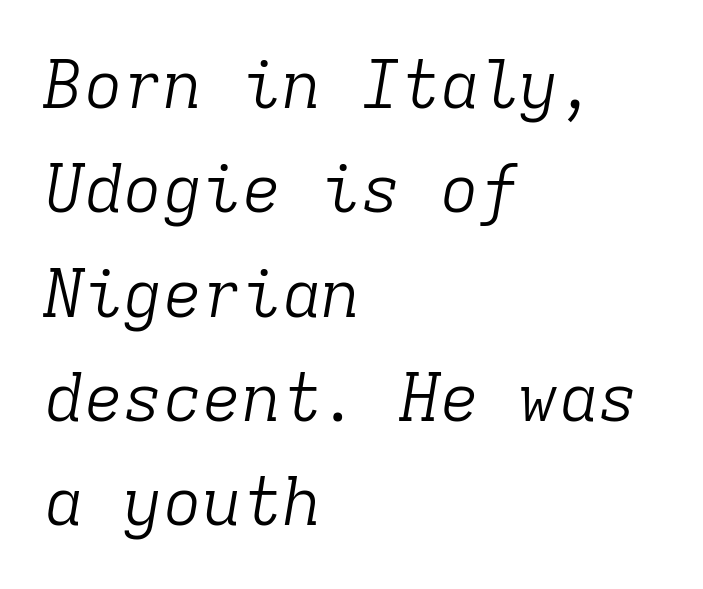
The image shows 66 px light serif type, italic (leaning right), monospaced; set left-aligned, normal line spacing (1.58x), normal letter spacing, not underlined; low stroke contrast and a medium x-height.
